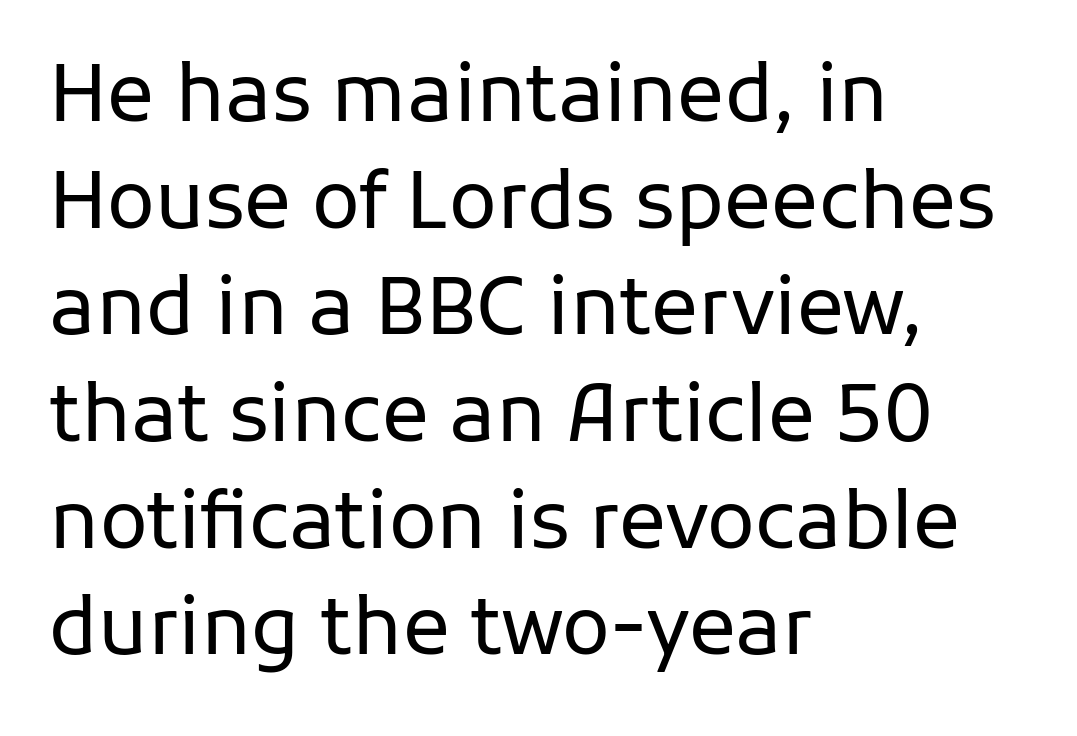
The image shows 79 px regular-weight sans-serif type, upright; set left-aligned, normal line spacing (1.35x), normal letter spacing, not underlined; low stroke contrast and a medium x-height.
